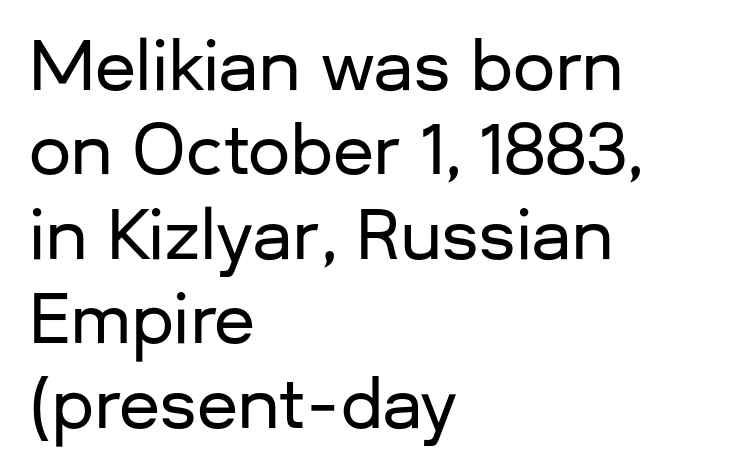
The axis of the letterforms is exactly vertical. The paragraph has a hard left edge and a soft right edge. Character widths vary here, with narrow letters taking less room than wide ones. The type is set solid horizontally, with unmodified tracking. The face used here is a sans, in the tradition of grotesques and geometrics.
